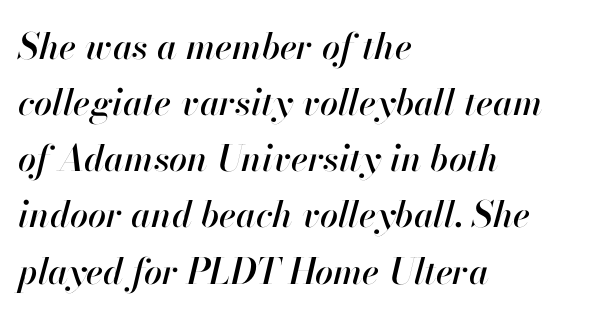
Q: Is the text italic (slanted)? A: Yes, it leans right by about 13 degrees.
Q: Is the text underlined? A: No.
Q: How is the paragraph aligned? A: Left-aligned.
Q: Is the spacing between letters normal or unusually wide? A: Normal.
Q: Is the spacing between lines tight, normal or loose? A: Normal.
Q: Width (condensed, normal, or wide)? A: Normal.
Q: Stroke contrast? A: High.
Q: x-height? A: Small.
Q: Monospaced? A: No.
